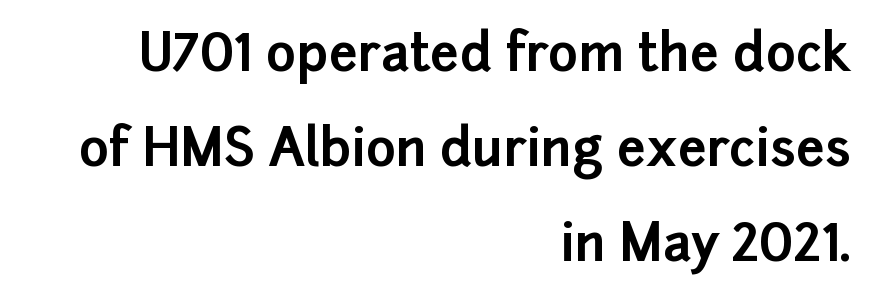
The baseline area is clear. The type sits square on the baseline with zero lean. These lines are rendered in a variable-pitch font. Every row of glyphs terminates at an identical x-position on the right. Each letter's strokes conclude bluntly, with no projecting serifs. Observe the ordinary spacing: letters are neighbours, not strangers.
